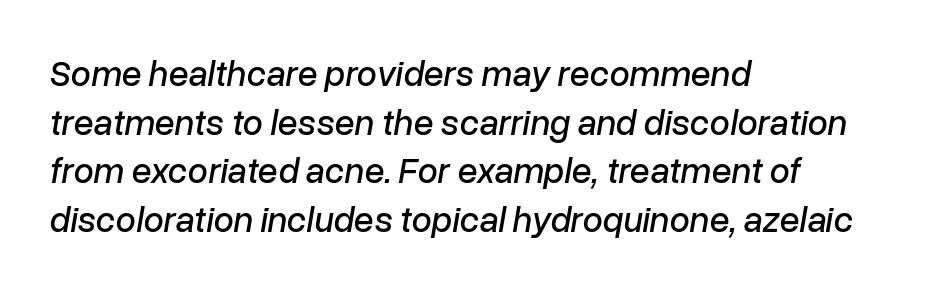
This rendering uses left alignment, leaving the right contour irregular. A typesetter would call this leading conventional body-copy spacing. When letters slant like this, we call the style italic. The string is rendered with underlining switched off.
